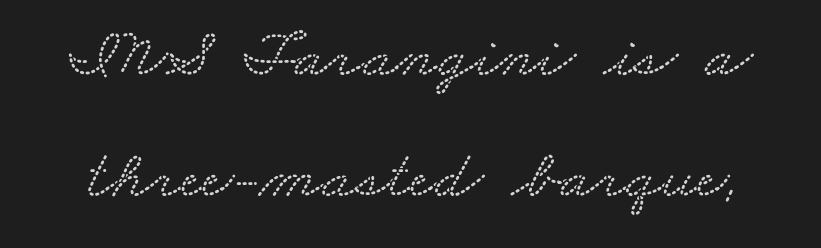
Q: Is the typeface a serif or a sans-serif typeface? A: Serif.
Q: Is the text underlined? A: No.
Q: Is the spacing between letters normal or unusually wide? A: Normal.
Q: Width (condensed, normal, or wide)? A: Wide.
Q: Stroke contrast? A: Medium.
Q: x-height? A: Small.
Q: Monospaced? A: No.
